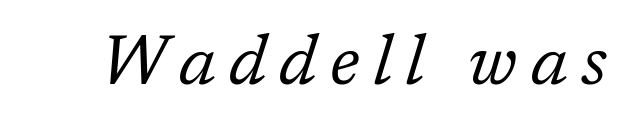
{"serif": "yes", "italic": "yes", "lean": "right", "slant_degrees": 17, "bold": "no", "weight": "regular", "width": "normal", "stroke_contrast": "low", "x_height": "medium", "monospaced": "no", "underline": "no", "glyph_px": 70}
